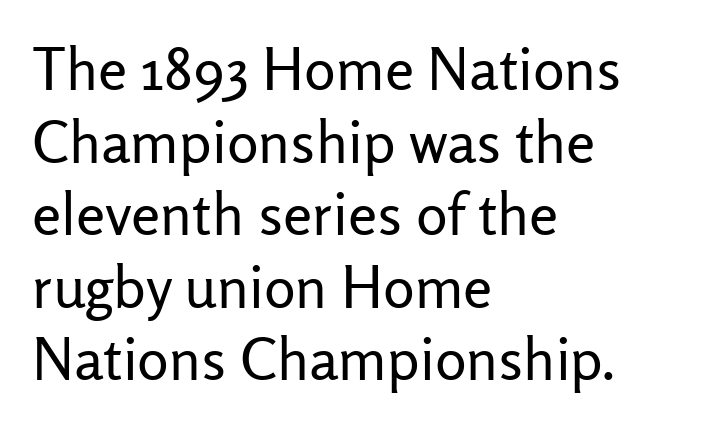
Q: Is the text bold? A: No.
Q: Is the text italic (slanted)? A: No, it is upright.
Q: Is the typeface a serif or a sans-serif typeface? A: Sans-serif.
Q: Is the text underlined? A: No.
Q: How is the paragraph aligned? A: Left-aligned.
Q: Is the spacing between letters normal or unusually wide? A: Normal.
Q: Width (condensed, normal, or wide)? A: Normal.
Q: Stroke contrast? A: Low.
Q: x-height? A: Medium.
Q: Monospaced? A: No.
